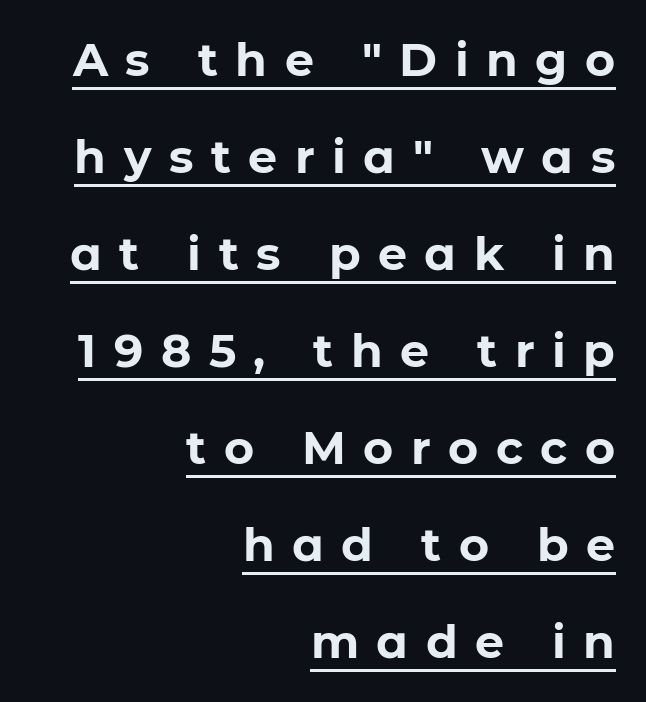
You'd pick this weight for a headline — it's a proper bold. The typesetter has applied underlining to the passage shown. Alignment: flush right. This sample uses expanded letter spacing, leaving extra air between glyphs.
